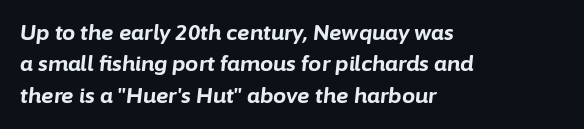
{"italic": "yes", "lean": "right", "slant_degrees": 6, "bold": "yes", "underline": "no", "align": "left", "line_spacing": "normal", "line_spacing_ratio": 1.49, "letter_spacing": "normal", "letter_spacing_em": 0.0, "glyph_px": 21}
